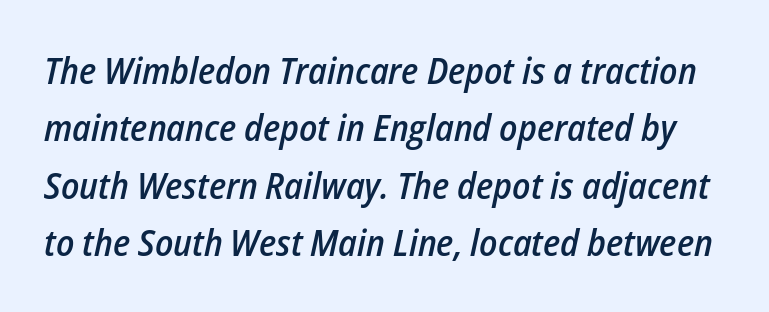
Q: Is the text bold? A: Semi-bold.
Q: Is the text italic (slanted)? A: Yes, it leans right by about 12 degrees.
Q: Is the text underlined? A: No.
Q: Is the spacing between letters normal or unusually wide? A: Normal.
Q: Is the spacing between lines tight, normal or loose? A: Normal.
Q: Width (condensed, normal, or wide)? A: Condensed.
Q: Stroke contrast? A: Low.
Q: x-height? A: Medium.
Q: Monospaced? A: No.
